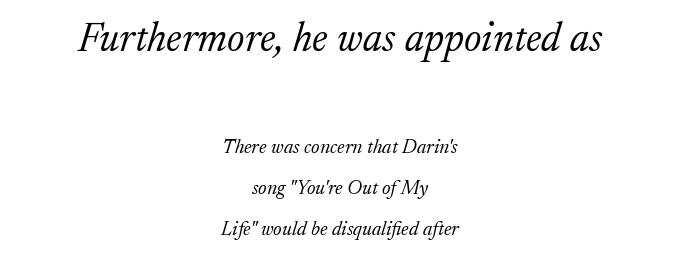
Q: Is the text bold? A: No.
Q: Is the text italic (slanted)? A: Yes, it leans right by about 17 degrees.
Q: Is the typeface a serif or a sans-serif typeface? A: Serif.
Q: Is the text underlined? A: No.
Q: How is the paragraph aligned? A: Centered.
Q: Is the spacing between letters normal or unusually wide? A: Normal.
Q: Is the spacing between lines tight, normal or loose? A: Loose.
Q: Which block of text is set in a larger size, the first (top) or the second (bottom)? A: The first (top) one.
Q: Width (condensed, normal, or wide)? A: Normal.
Q: Stroke contrast? A: Low.
Q: x-height? A: Medium.
Q: Monospaced? A: No.
